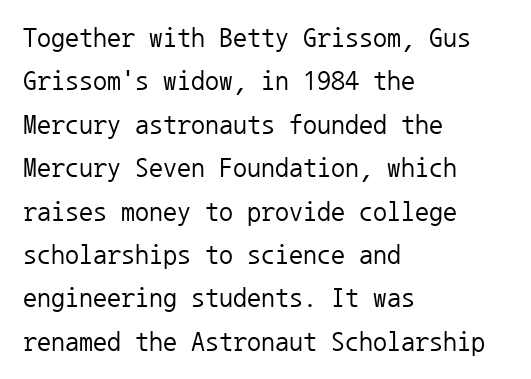
Serifs: no, the terminals of the letterforms are clean. Stem width sits at or under what a default text font uses. Nothing unusual about the tracking: characters are spaced as the font intends. What's the leading like? Ordinary, nothing unusual. Check under the words: just untouched page.
